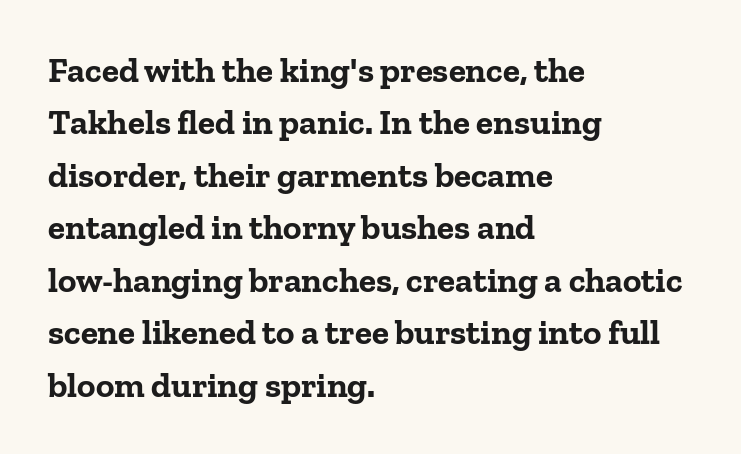
{"serif": "yes", "italic": "no", "bold": "yes", "weight": "bold", "width": "normal", "stroke_contrast": "low", "x_height": "medium", "monospaced": "no", "underline": "no", "align": "left", "line_spacing": "normal", "line_spacing_ratio": 1.5, "letter_spacing": "normal", "letter_spacing_em": 0.0, "glyph_px": 35}
